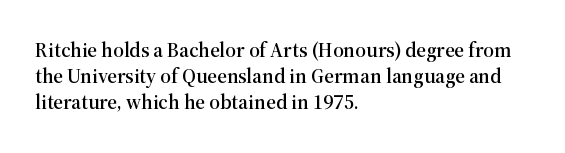
The image shows 21 px text type, upright; set left-aligned, line spacing 1.24x, normal letter spacing, not underlined.
